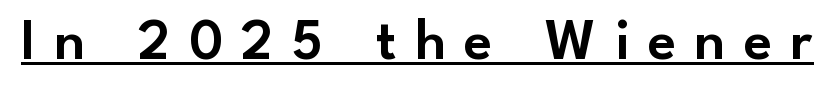
Q: Is the text italic (slanted)? A: No, it is upright.
Q: Is the typeface a serif or a sans-serif typeface? A: Sans-serif.
Q: Is the text underlined? A: Yes.
Q: Is the spacing between letters normal or unusually wide? A: Unusually wide.
Q: Width (condensed, normal, or wide)? A: Normal.
Q: Stroke contrast? A: Low.
Q: x-height? A: Small.
Q: Monospaced? A: No.
